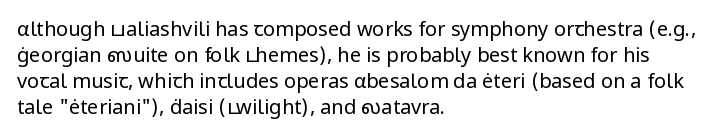
Q: Is the text bold? A: No.
Q: Is the text italic (slanted)? A: No, it is upright.
Q: Is the text underlined? A: No.
Q: How is the paragraph aligned? A: Left-aligned.
Q: Is the spacing between letters normal or unusually wide? A: Normal.
Q: Is the spacing between lines tight, normal or loose? A: Normal.
